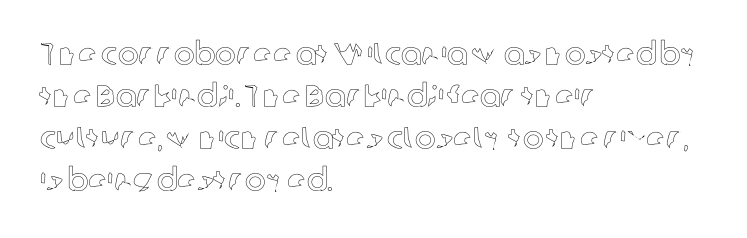
Q: Is the text italic (slanted)? A: No, it is upright.
Q: Is the text underlined? A: No.
Q: How is the paragraph aligned? A: Left-aligned.
Q: Is the spacing between letters normal or unusually wide? A: Normal.
Q: Is the spacing between lines tight, normal or loose? A: Normal.
Q: Width (condensed, normal, or wide)? A: Normal.
Q: x-height? A: Medium.
Q: Monospaced? A: No.
